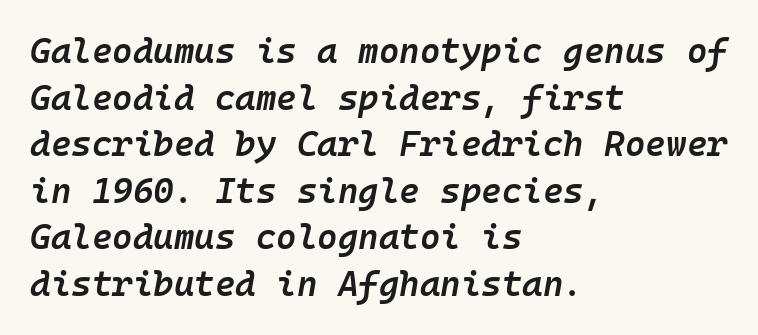
{"italic": "yes", "lean": "right", "slant_degrees": 10, "bold": "semi", "weight": "semibold", "width": "normal", "stroke_contrast": "low", "x_height": "medium", "monospaced": "yes", "underline": "no", "align": "left", "line_spacing": "normal", "line_spacing_ratio": 1.33, "letter_spacing": "normal", "letter_spacing_em": 0.0, "glyph_px": 35}
